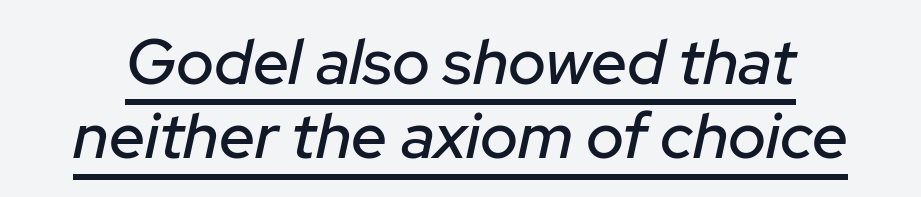
{"italic": "yes", "lean": "right", "slant_degrees": 12, "width": "normal", "stroke_contrast": "low", "x_height": "medium", "monospaced": "no", "underline": "yes", "line_spacing_ratio": 1.16, "letter_spacing": "normal", "letter_spacing_em": 0.0, "glyph_px": 64}
